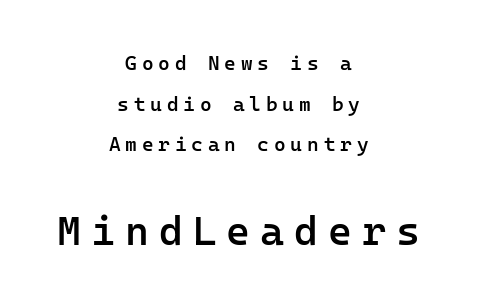
Bare-footed words on every line. The passage is arranged like a title page — every line centered. Each letter, wide or thin by design, is forced into the same width here. Rendered with straight, roman letterforms.
